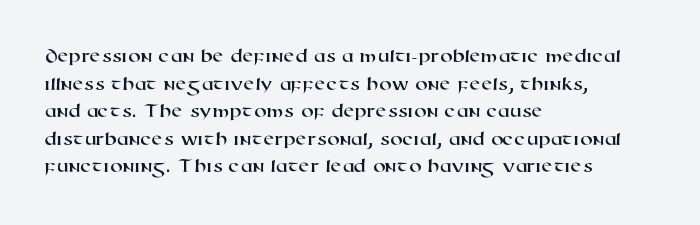
Q: Is the text underlined? A: No.
Q: How is the paragraph aligned? A: Left-aligned.
Q: Is the spacing between letters normal or unusually wide? A: Normal.
Q: Is the spacing between lines tight, normal or loose? A: Normal.
